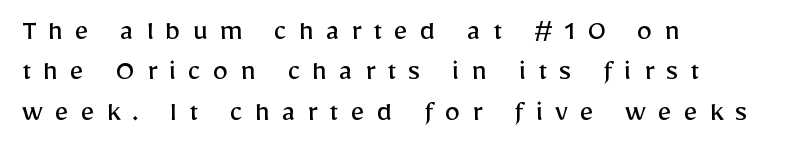
The image shows 31 px regular-weight sans-serif type, upright; set left-aligned, normal line spacing (1.3x), unusually wide letter spacing (+0.38 em), not underlined; low stroke contrast and a medium x-height.
